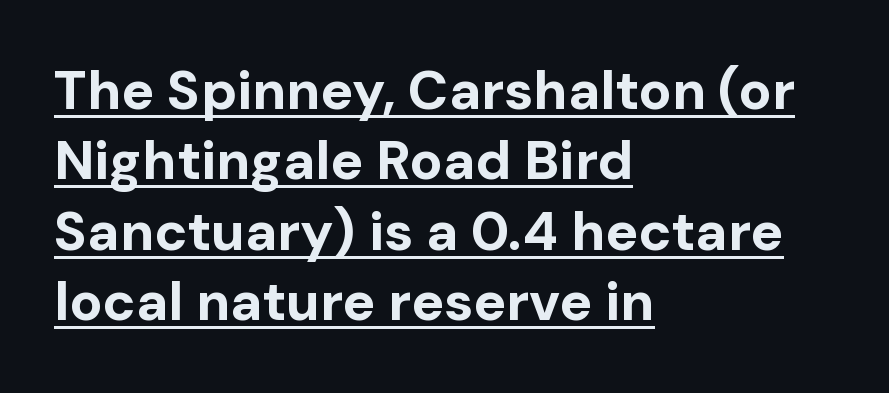
The image shows 55 px bold sans-serif type, upright; set left-aligned, normal line spacing (1.28x), normal letter spacing, underlined; low stroke contrast and a medium x-height.
